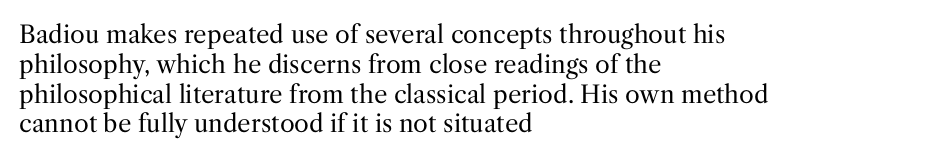
The image shows 24 px text type, upright; set left-aligned, line spacing 1.24x, normal letter spacing, not underlined.
